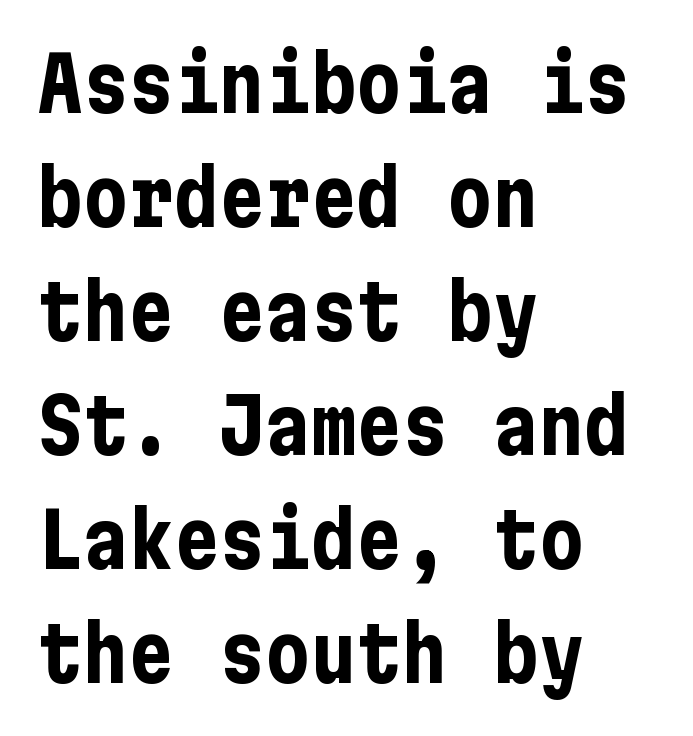
{"serif": "no", "italic": "no", "bold": "yes", "weight": "bold", "width": "condensed", "stroke_contrast": "low", "x_height": "medium", "underline": "no", "align": "left", "line_spacing": "normal", "line_spacing_ratio": 1.5, "letter_spacing": "normal", "letter_spacing_em": 0.0, "glyph_px": 76}
